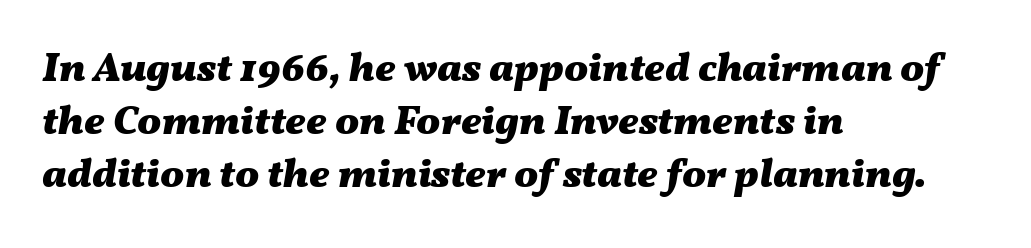
Q: Is the text bold? A: Yes.
Q: Is the text italic (slanted)? A: Yes, it leans right by about 11 degrees.
Q: Is the text underlined? A: No.
Q: How is the paragraph aligned? A: Left-aligned.
Q: Is the spacing between letters normal or unusually wide? A: Normal.
Q: Is the spacing between lines tight, normal or loose? A: Normal.
Q: Width (condensed, normal, or wide)? A: Wide.
Q: Stroke contrast? A: Medium.
Q: x-height? A: Medium.
Q: Monospaced? A: No.
